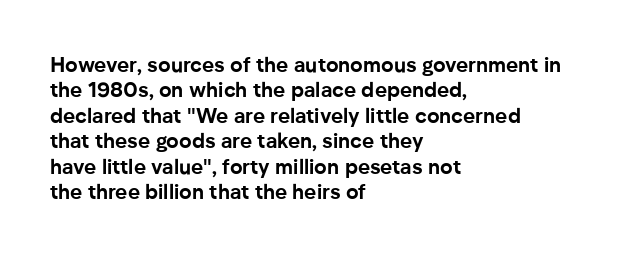
Q: Is the text bold? A: Yes.
Q: Is the text italic (slanted)? A: No, it is upright.
Q: Is the text underlined? A: No.
Q: How is the paragraph aligned? A: Left-aligned.
Q: Is the spacing between letters normal or unusually wide? A: Normal.
